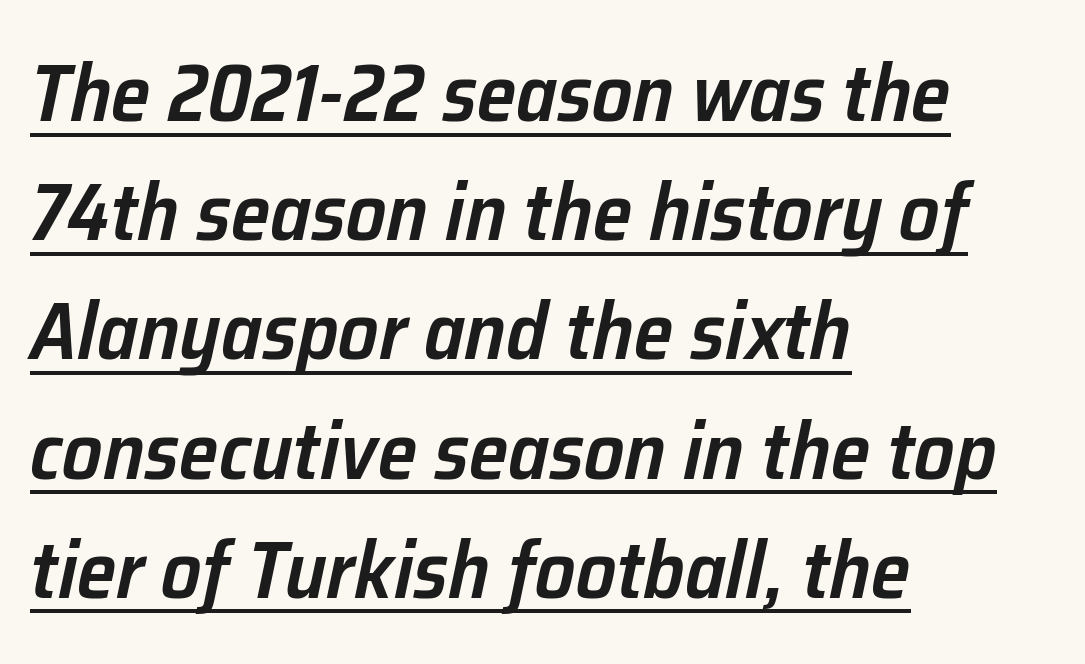
The image shows 80 px semibold type, italic (leaning right); set left-aligned, normal line spacing (1.49x), normal letter spacing, underlined; low stroke contrast and a medium x-height.
